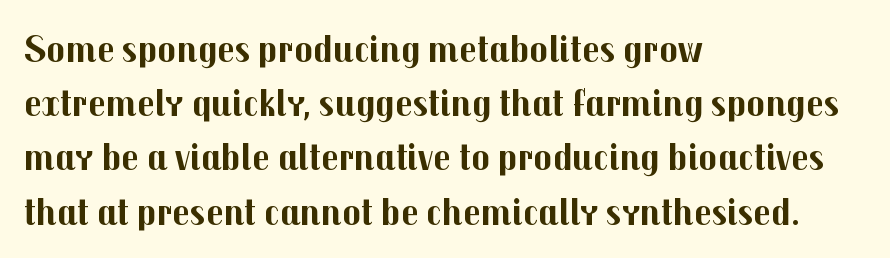
{"serif": "no", "italic": "no", "bold": "yes", "weight": "bold", "width": "normal", "stroke_contrast": "medium", "x_height": "medium", "monospaced": "no", "underline": "no", "align": "left", "line_spacing": "normal", "line_spacing_ratio": 1.39, "letter_spacing": "normal", "letter_spacing_em": 0.0, "glyph_px": 39}
